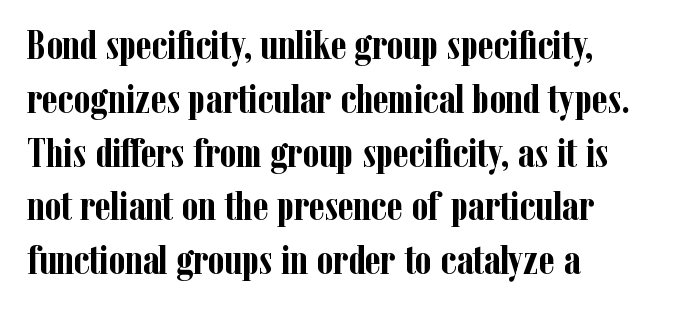
The image shows 42 px semibold, condensed serif type, upright; set left-aligned, normal line spacing (1.28x), normal letter spacing, not underlined; low stroke contrast and a medium x-height.
